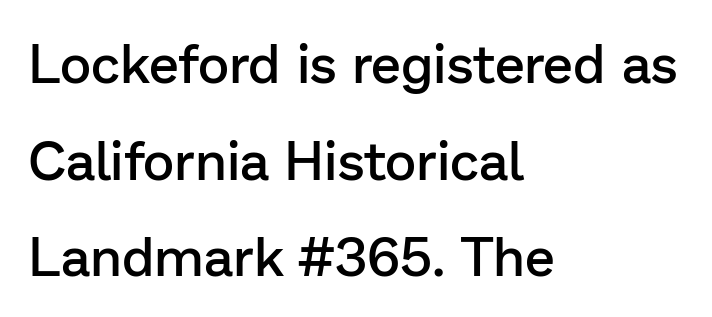
Q: Is the text bold? A: Semi-bold.
Q: Is the text italic (slanted)? A: No, it is upright.
Q: Is the typeface a serif or a sans-serif typeface? A: Sans-serif.
Q: Is the text underlined? A: No.
Q: How is the paragraph aligned? A: Left-aligned.
Q: Is the spacing between letters normal or unusually wide? A: Normal.
Q: Width (condensed, normal, or wide)? A: Normal.
Q: Stroke contrast? A: Low.
Q: x-height? A: Medium.
Q: Monospaced? A: No.
